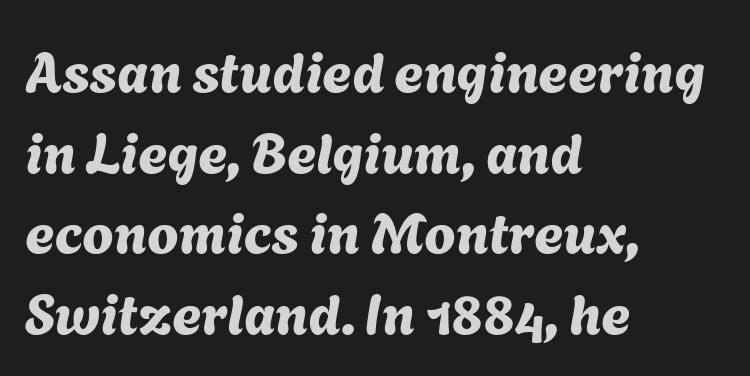
These lines stack with their left ends in a neat column. No extra tracking has been applied to these lines. The foot of each line stays bare and open. Quick note: interline space is typical. Grotesque or geometric, the face here clearly has no serifs. You could not count columns in this text — the font is proportionally spaced.
